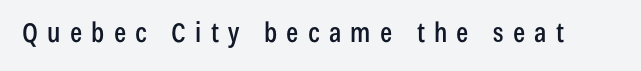
{"italic": "no", "underline": "no", "letter_spacing": "wide", "letter_spacing_em": 0.34, "glyph_px": 27}
